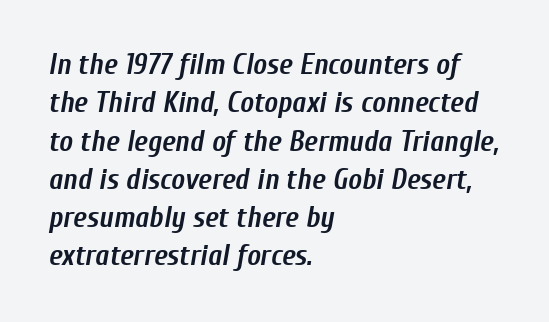
Bare-footed words on every line. The passage is arranged the way most books set body copy — flush left. Varying glyph widths throughout — classic text-font behaviour. It's the slanting kind of type.
